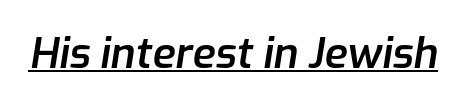
The image shows 42 px semibold type, italic (leaning right); set normal letter spacing, underlined; low stroke contrast and a medium x-height.
